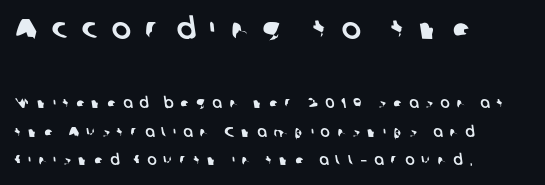
Q: Is the typeface a serif or a sans-serif typeface? A: Sans-serif.
Q: Is the text underlined? A: No.
Q: How is the paragraph aligned? A: Left-aligned.
Q: Is the spacing between letters normal or unusually wide? A: Unusually wide.
Q: Is the spacing between lines tight, normal or loose? A: Loose.
Q: Which block of text is set in a larger size, the first (top) or the second (bottom)? A: The first (top) one.
Q: Width (condensed, normal, or wide)? A: Normal.
Q: Stroke contrast? A: Low.
Q: x-height? A: Medium.
Q: Monospaced? A: No.
